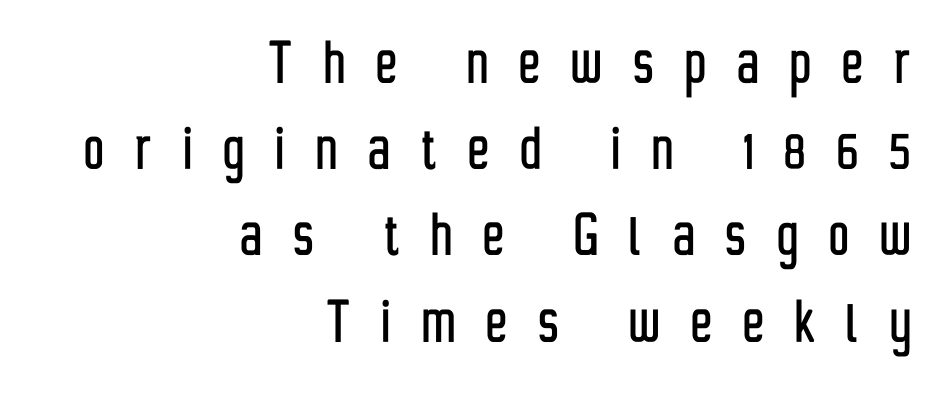
{"serif": "no", "italic": "no", "width": "condensed", "stroke_contrast": "low", "x_height": "medium", "monospaced": "no", "underline": "no", "align": "right", "line_spacing": "normal", "line_spacing_ratio": 1.25, "letter_spacing": "wide", "letter_spacing_em": 0.46, "glyph_px": 69}
